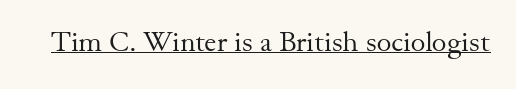
The image shows 28 px regular-weight serif type, upright; set normal letter spacing, underlined; medium stroke contrast and a small x-height.
